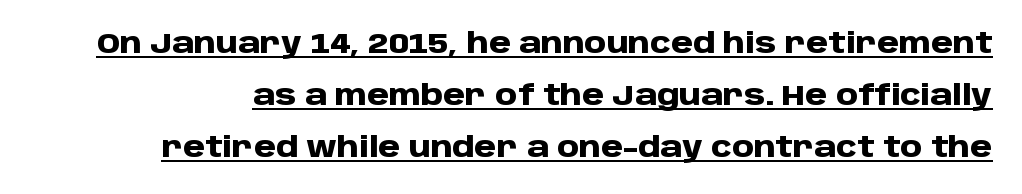
The image shows 28 px heavy sans-serif type, upright; set line spacing 1.85x, normal letter spacing, underlined; low stroke contrast and a large x-height.
